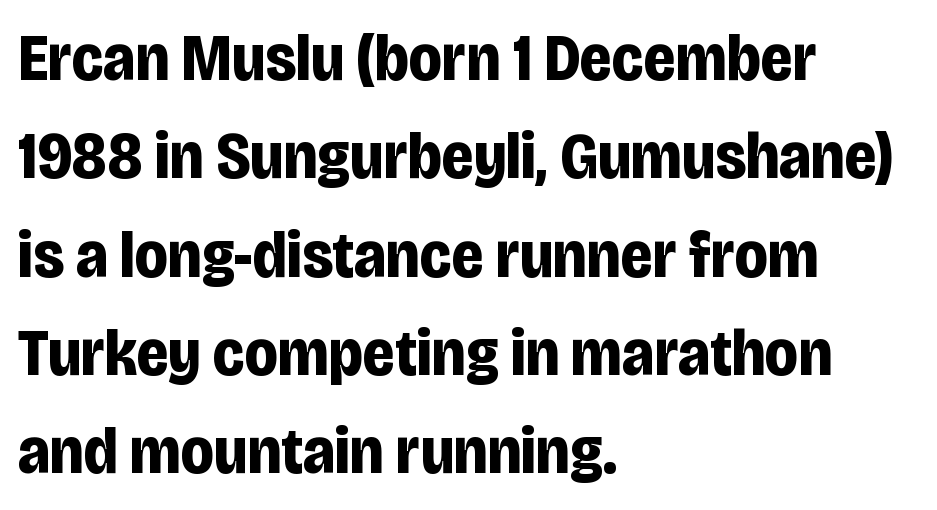
{"serif": "no", "italic": "no", "bold": "yes", "weight": "bold", "width": "condensed", "stroke_contrast": "low", "x_height": "large", "monospaced": "no", "underline": "no", "align": "left", "line_spacing": "normal", "line_spacing_ratio": 1.49, "letter_spacing": "normal", "letter_spacing_em": 0.0, "glyph_px": 66}
